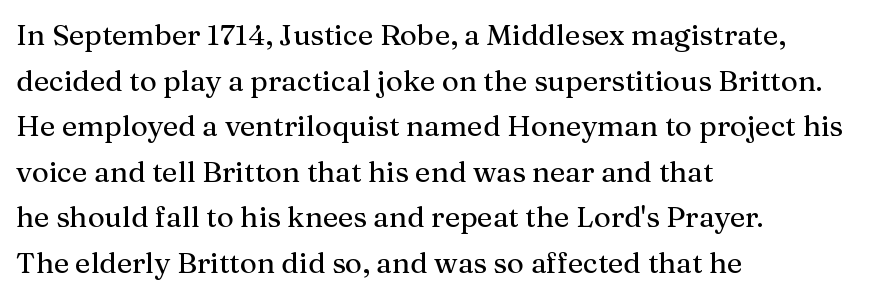
The image shows 29 px serif type, upright; set left-aligned, normal line spacing (1.57x), normal letter spacing, not underlined; medium stroke contrast and a medium x-height.
